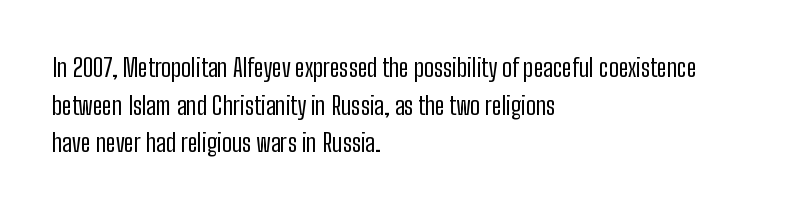
Q: Is the text bold? A: No.
Q: Is the text italic (slanted)? A: No, it is upright.
Q: Is the text underlined? A: No.
Q: How is the paragraph aligned? A: Left-aligned.
Q: Is the spacing between letters normal or unusually wide? A: Normal.
Q: Is the spacing between lines tight, normal or loose? A: Normal.
